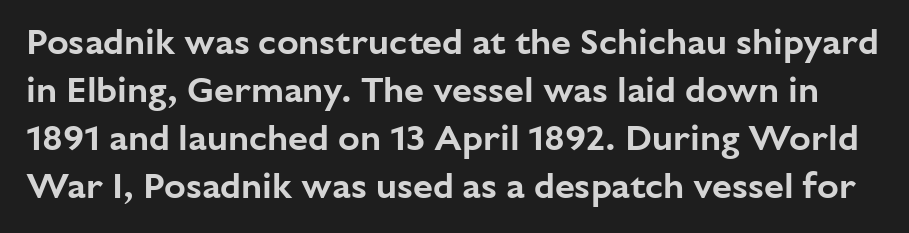
The image shows 36 px sans-serif type, upright; set normal line spacing (1.33x), normal letter spacing, not underlined; low stroke contrast and a medium x-height.
